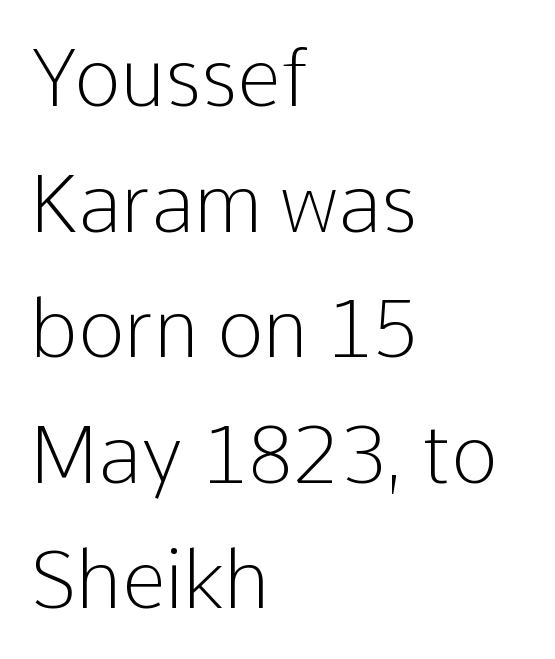
The image shows 79 px light sans-serif type, upright; set left-aligned, normal line spacing (1.59x), normal letter spacing, not underlined; low stroke contrast and a medium x-height.
